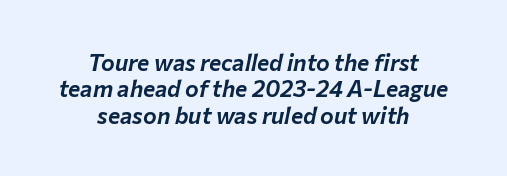
Horizontally, the lines are justified to the midpoint only. Tracking value appears to be zero — textbook default spacing. The face used here has a pronounced slope to its letters. The rendering uses a small line-height, squeezing the rows. Clear beneath every line of the passage.
